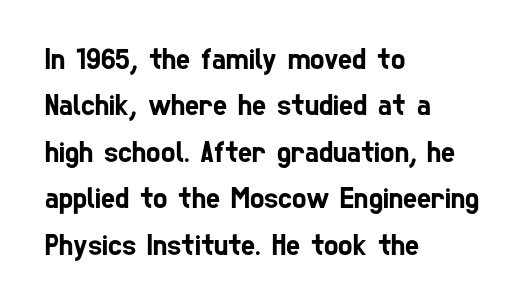
The image shows 30 px condensed sans-serif type; set left-aligned, normal line spacing (1.55x), normal letter spacing, not underlined; low stroke contrast and a medium x-height.
